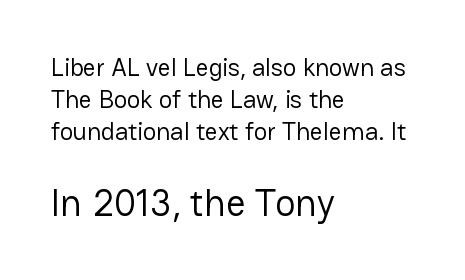
{"serif": "no", "italic": "no", "bold": "no", "weight": "regular", "width": "normal", "stroke_contrast": "low", "x_height": "medium", "monospaced": "no", "underline": "no", "align": "left", "line_spacing": "normal", "line_spacing_ratio": 1.29, "letter_spacing": "normal", "letter_spacing_em": 0.0, "larger_block": "second", "size_ratio": 1.52, "glyph_px": 38}
